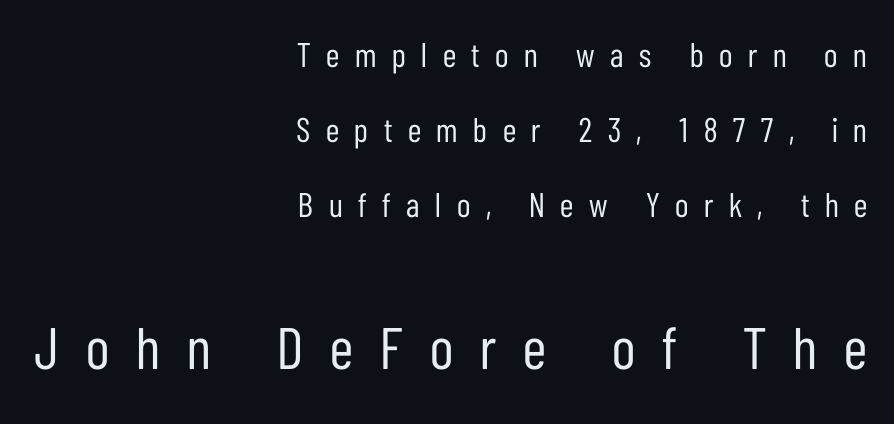
Looks like regular typesetting: each glyph gets only the width it needs. The line texture is sparse and dotted thanks to wide tracking. The face used here appears at its bigger size in the lower chunk. Weight: in the light-to-regular range.
